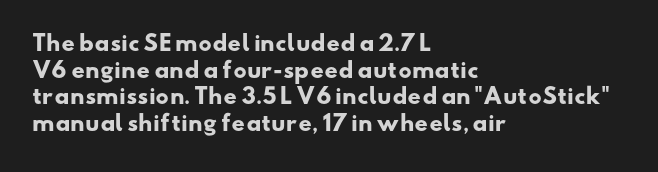
Q: Is the text bold? A: Yes.
Q: Is the text underlined? A: No.
Q: How is the paragraph aligned? A: Left-aligned.
Q: Is the spacing between letters normal or unusually wide? A: Normal.
Q: Is the spacing between lines tight, normal or loose? A: Normal.
